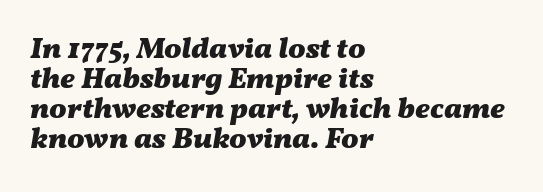
Quick note: interline space is minimal. Honestly, the letter spacing is just normal — you wouldn't notice it. Tall strokes in this sample are angled rather than plumb. The letters advance in unequal steps, a hallmark of proportional type. Teacher's note: observe the even left margin — that is flush-left alignment.
